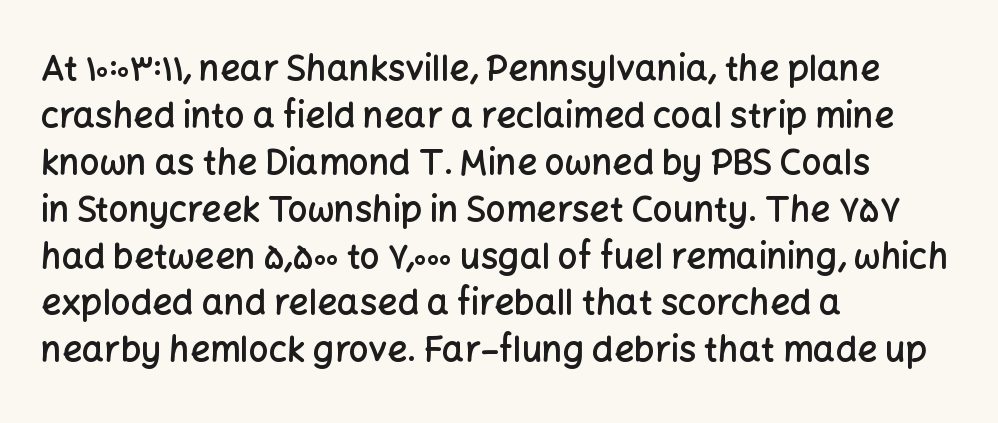
Q: Is the text bold? A: Semi-bold.
Q: Is the text italic (slanted)? A: No, it is upright.
Q: Is the typeface a serif or a sans-serif typeface? A: Sans-serif.
Q: Is the text underlined? A: No.
Q: How is the paragraph aligned? A: Left-aligned.
Q: Is the spacing between letters normal or unusually wide? A: Normal.
Q: Is the spacing between lines tight, normal or loose? A: Normal.
Q: Width (condensed, normal, or wide)? A: Normal.
Q: Stroke contrast? A: Low.
Q: x-height? A: Medium.
Q: Monospaced? A: No.
